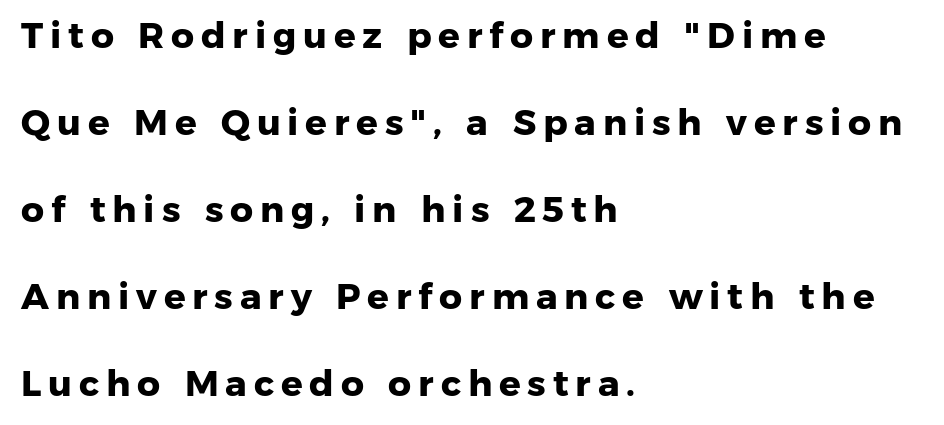
{"serif": "no", "bold": "yes", "weight": "heavy", "width": "normal", "stroke_contrast": "low", "x_height": "medium", "monospaced": "no", "underline": "no", "align": "left", "line_spacing": "loose", "line_spacing_ratio": 2.42, "glyph_px": 36}
